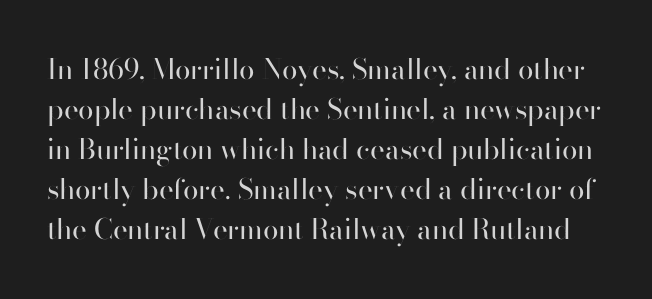
{"serif": "no", "italic": "no", "bold": "no", "weight": "regular", "width": "normal", "stroke_contrast": "high", "x_height": "small", "monospaced": "no", "underline": "no", "line_spacing": "normal", "line_spacing_ratio": 1.43, "letter_spacing": "normal", "letter_spacing_em": 0.0, "glyph_px": 28}
